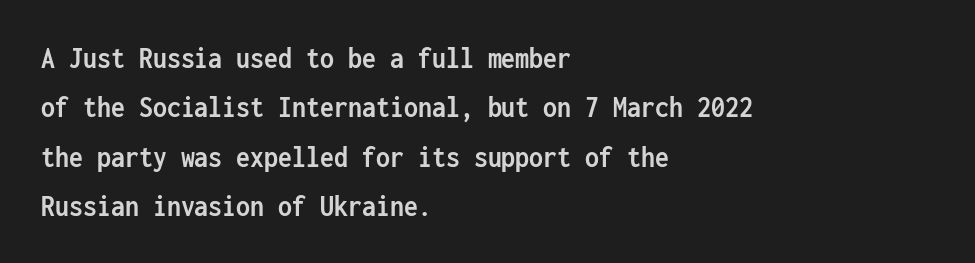
Q: Is the text bold? A: Yes.
Q: Is the text italic (slanted)? A: No, it is upright.
Q: Is the typeface a serif or a sans-serif typeface? A: Sans-serif.
Q: Is the text underlined? A: No.
Q: How is the paragraph aligned? A: Left-aligned.
Q: Is the spacing between letters normal or unusually wide? A: Normal.
Q: Is the spacing between lines tight, normal or loose? A: Normal.
Q: Width (condensed, normal, or wide)? A: Condensed.
Q: Stroke contrast? A: Low.
Q: x-height? A: Medium.
Q: Monospaced? A: Yes.
